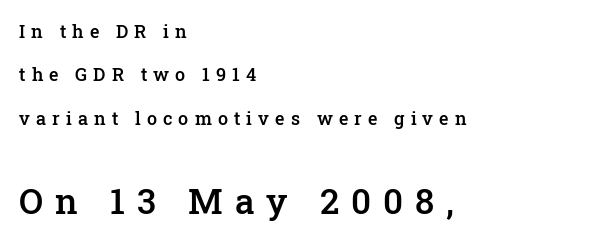
{"serif": "yes", "italic": "no", "bold": "semi", "weight": "semibold", "width": "normal", "stroke_contrast": "low", "x_height": "medium", "monospaced": "no", "underline": "no", "align": "left", "line_spacing": "loose", "line_spacing_ratio": 2.41, "letter_spacing": "wide", "letter_spacing_em": 0.34, "larger_block": "second", "size_ratio": 1.94, "glyph_px": 35}
